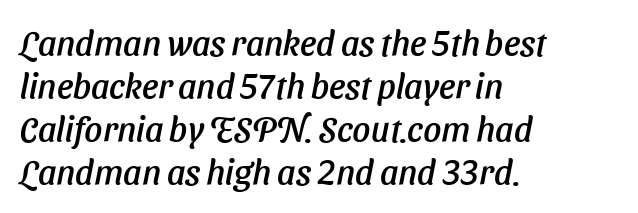
Q: Is the typeface a serif or a sans-serif typeface? A: Serif.
Q: Is the text underlined? A: No.
Q: How is the paragraph aligned? A: Left-aligned.
Q: Is the spacing between letters normal or unusually wide? A: Normal.
Q: Width (condensed, normal, or wide)? A: Normal.
Q: Stroke contrast? A: Low.
Q: x-height? A: Medium.
Q: Monospaced? A: No.
